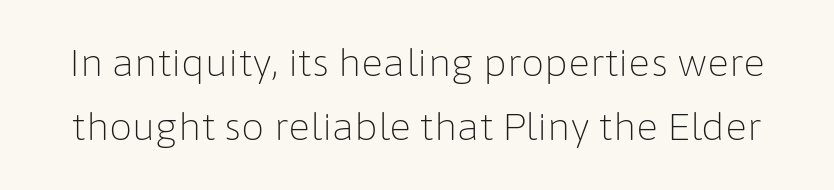
{"serif": "no", "italic": "no", "bold": "no", "weight": "light", "width": "normal", "stroke_contrast": "low", "x_height": "medium", "monospaced": "no", "underline": "no", "line_spacing_ratio": 1.74, "letter_spacing": "normal", "letter_spacing_em": 0.0, "glyph_px": 37}
